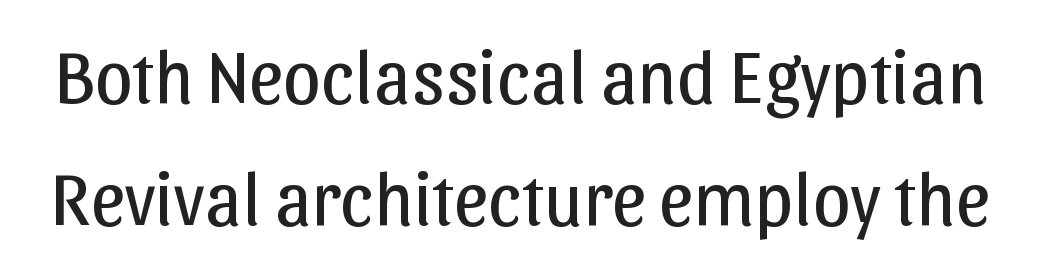
{"serif": "no", "italic": "no", "bold": "no", "weight": "regular", "width": "normal", "stroke_contrast": "low", "x_height": "medium", "monospaced": "no", "underline": "no", "line_spacing": "normal", "line_spacing_ratio": 1.6, "letter_spacing": "normal", "letter_spacing_em": 0.0, "glyph_px": 76}
